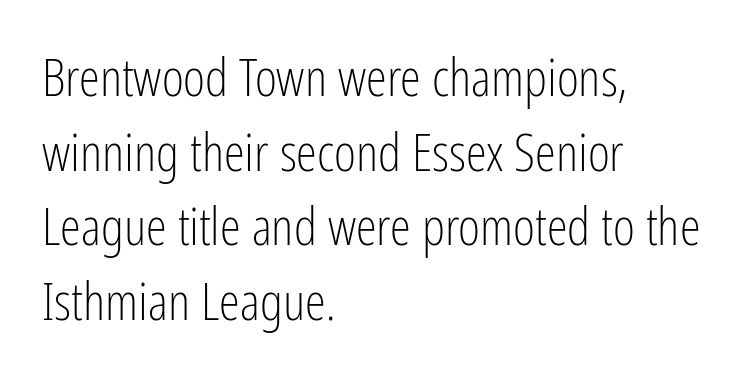
{"serif": "no", "italic": "no", "bold": "no", "weight": "light", "width": "condensed", "stroke_contrast": "low", "x_height": "medium", "monospaced": "no", "underline": "no", "align": "left", "line_spacing": "normal", "line_spacing_ratio": 1.41, "letter_spacing": "normal", "letter_spacing_em": 0.0, "glyph_px": 53}
